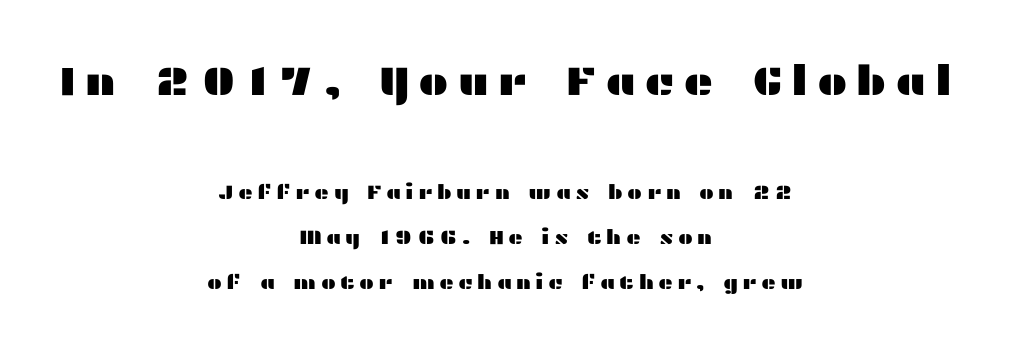
{"serif": "no", "italic": "no", "width": "wide", "stroke_contrast": "medium", "x_height": "medium", "monospaced": "no", "underline": "no", "align": "center", "line_spacing": "loose", "line_spacing_ratio": 2.25, "letter_spacing": "wide", "letter_spacing_em": 0.21, "larger_block": "first", "size_ratio": 2.05, "glyph_px": 41}
